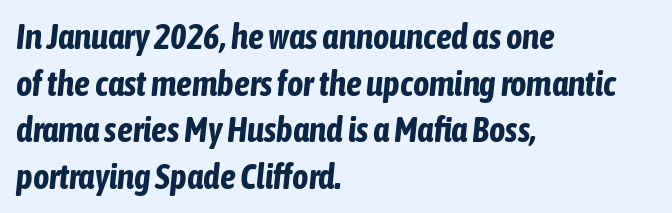
The image shows 35 px bold, condensed type, italic (leaning right); set left-aligned, normal line spacing (1.33x), normal letter spacing, not underlined; low stroke contrast and a medium x-height.
